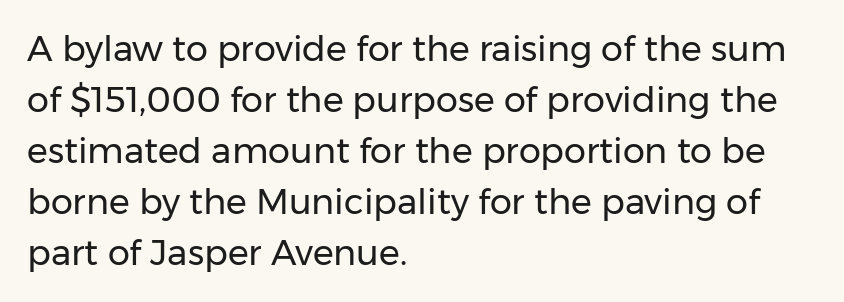
The image shows 35 px regular-weight sans-serif type, upright; set left-aligned, normal line spacing (1.46x), normal letter spacing, not underlined; low stroke contrast and a medium x-height.
